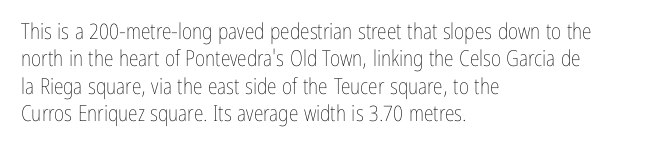
Rendered with straight, roman letterforms. Weight: not bold — regular or lighter. Words appear dense and cohesive because spacing is normal. Horizontal alignment here is leftward, the default for most running prose. A clean baseline with only descenders dipping below it.
